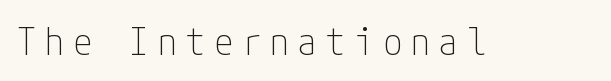
In terms of letterform style, serifs are entirely absent. In terms of letterspacing, this is a distinctly airy, spread setting. The zone under the glyphs is completely vacant. Is there any slant? The stems are plumb. Caption: face not bold, strokes unweighted.
